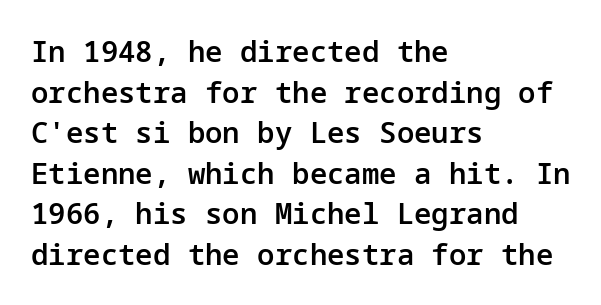
Q: Is the text bold? A: Semi-bold.
Q: Is the text italic (slanted)? A: No, it is upright.
Q: Is the typeface a serif or a sans-serif typeface? A: Sans-serif.
Q: Is the text underlined? A: No.
Q: How is the paragraph aligned? A: Left-aligned.
Q: Is the spacing between letters normal or unusually wide? A: Normal.
Q: Is the spacing between lines tight, normal or loose? A: Normal.
Q: Width (condensed, normal, or wide)? A: Normal.
Q: Stroke contrast? A: Low.
Q: x-height? A: Medium.
